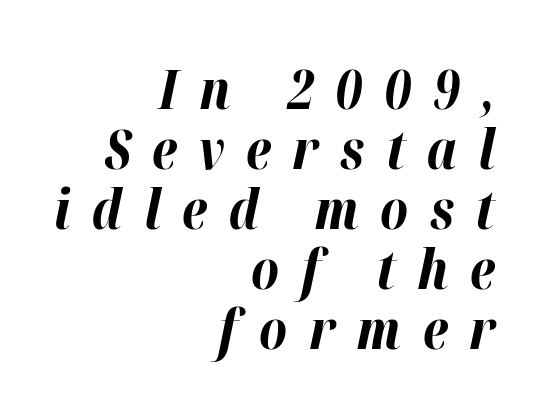
The image shows 54 px bold type, italic (leaning right); set right-aligned, tight line spacing (1.11x), unusually wide letter spacing (+0.4 em), not underlined; high stroke contrast and a medium x-height.
